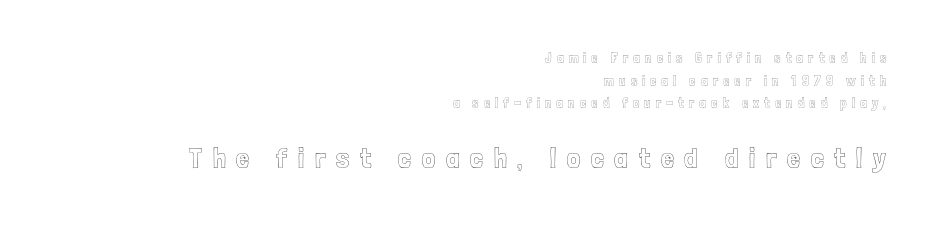
The image shows 29 px condensed type, upright; set right-aligned, normal line spacing (1.62x), unusually wide letter spacing (+0.37 em), not underlined; the second (bottom) block is 2.07x larger; a medium x-height.
